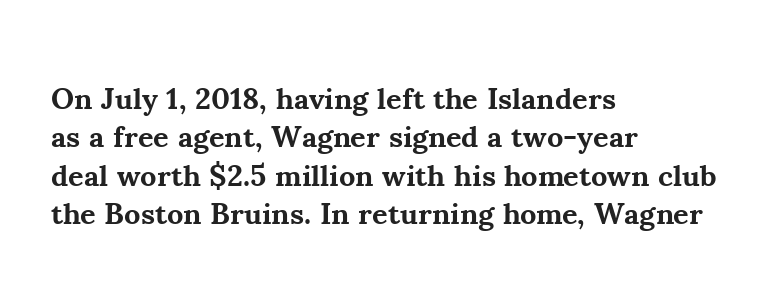
A typesetter would call this proportional, since set widths differ per character. Vertical strokes here are truly vertical. To sum up the face: it has serifs. The compositor pushed each line to the left boundary.
